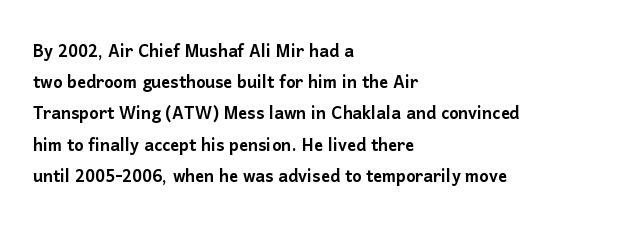
{"italic": "no", "underline": "no", "align": "left", "line_spacing": "normal", "line_spacing_ratio": 1.42, "letter_spacing": "normal", "letter_spacing_em": 0.0, "glyph_px": 22}
